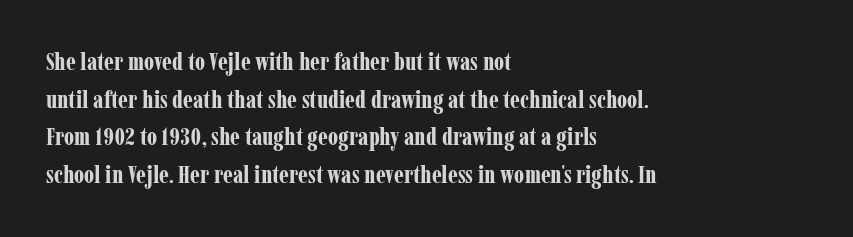
The image shows 25 px bold type, upright; set left-aligned, normal line spacing (1.51x), normal letter spacing, not underlined.
